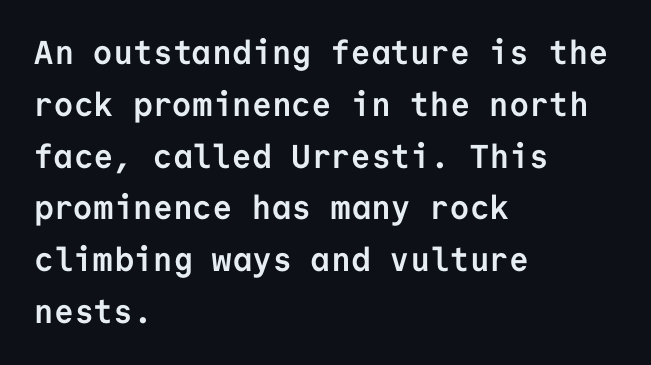
{"serif": "no", "italic": "no", "bold": "yes", "weight": "semibold", "width": "normal", "stroke_contrast": "low", "x_height": "medium", "monospaced": "yes", "underline": "no", "align": "left", "line_spacing": "normal", "line_spacing_ratio": 1.57, "letter_spacing": "normal", "letter_spacing_em": 0.0, "glyph_px": 33}
